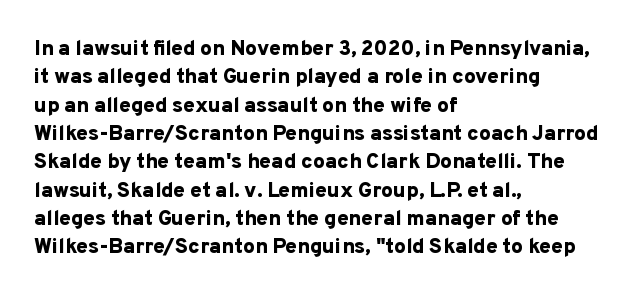
Q: Is the text bold? A: Yes.
Q: Is the text italic (slanted)? A: No, it is upright.
Q: Is the text underlined? A: No.
Q: How is the paragraph aligned? A: Left-aligned.
Q: Is the spacing between letters normal or unusually wide? A: Normal.
Q: Is the spacing between lines tight, normal or loose? A: Normal.
